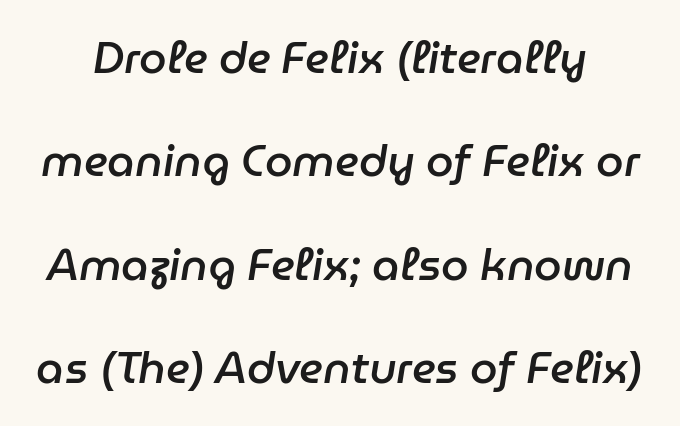
The image shows 44 px semibold type, italic (leaning right); set loose line spacing (2.35x), normal letter spacing, not underlined; low stroke contrast and a medium x-height.
